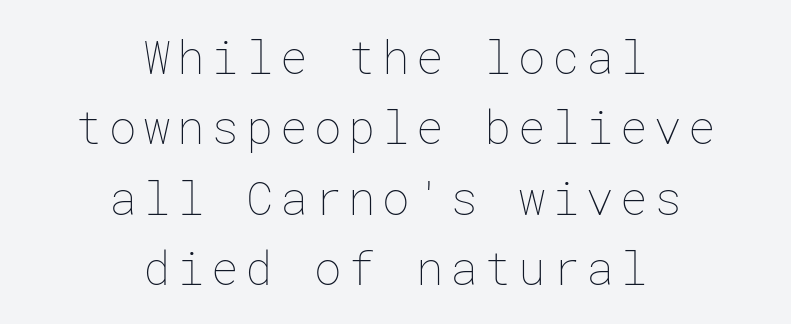
The image shows 46 px thin type, upright; set centered, normal line spacing (1.53x), not underlined; low stroke contrast and a medium x-height.
